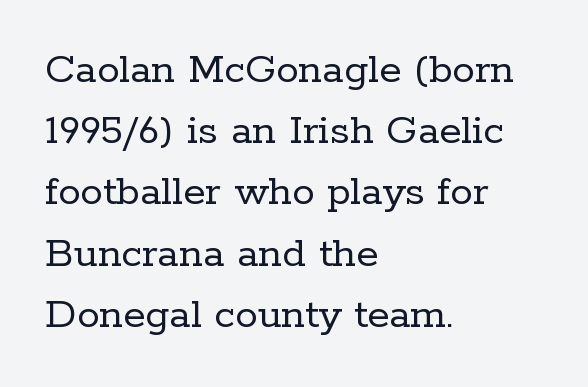
Q: Is the text bold? A: No.
Q: Is the text italic (slanted)? A: No, it is upright.
Q: Is the typeface a serif or a sans-serif typeface? A: Serif.
Q: Is the text underlined? A: No.
Q: How is the paragraph aligned? A: Left-aligned.
Q: Is the spacing between letters normal or unusually wide? A: Normal.
Q: Is the spacing between lines tight, normal or loose? A: Normal.
Q: Width (condensed, normal, or wide)? A: Normal.
Q: Stroke contrast? A: Low.
Q: x-height? A: Medium.
Q: Monospaced? A: No.
